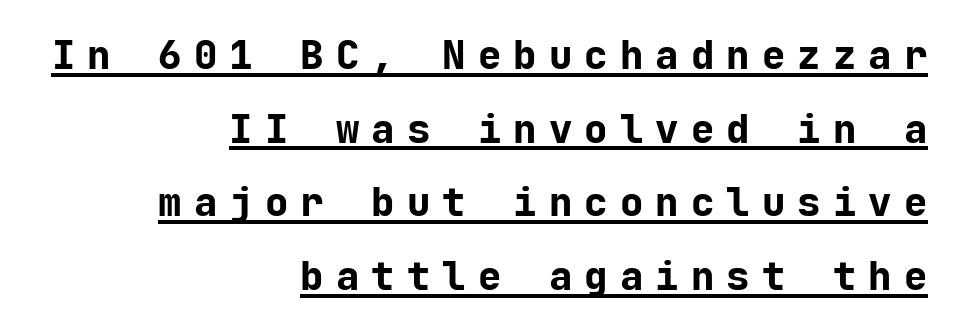
Q: Is the text bold? A: Yes.
Q: Is the text italic (slanted)? A: No, it is upright.
Q: Is the typeface a serif or a sans-serif typeface? A: Sans-serif.
Q: Is the text underlined? A: Yes.
Q: How is the paragraph aligned? A: Right-aligned.
Q: Is the spacing between letters normal or unusually wide? A: Unusually wide.
Q: Width (condensed, normal, or wide)? A: Normal.
Q: Stroke contrast? A: Low.
Q: x-height? A: Medium.
Q: Monospaced? A: Yes.
